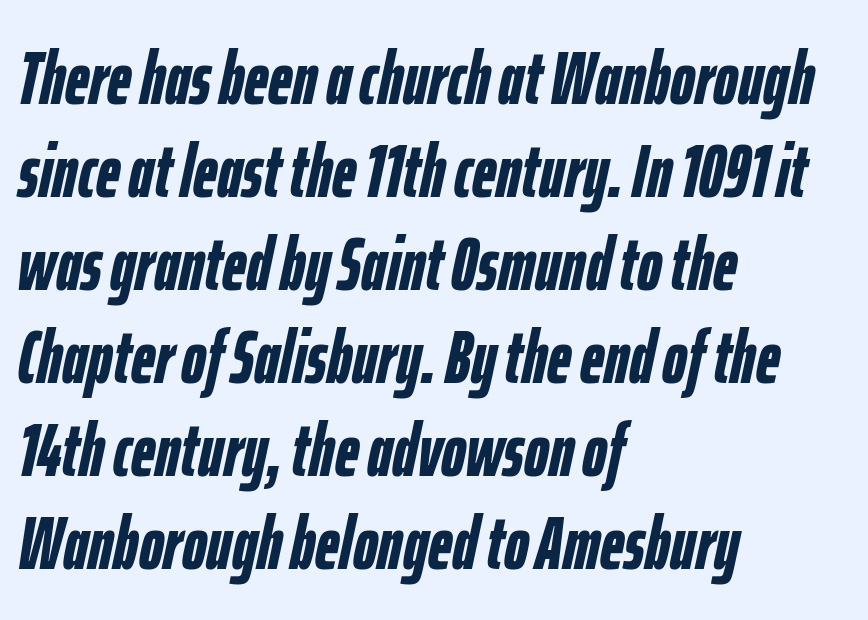
Q: Is the text bold? A: Yes.
Q: Is the text italic (slanted)? A: Yes, it leans right by about 12 degrees.
Q: Is the text underlined? A: No.
Q: How is the paragraph aligned? A: Left-aligned.
Q: Is the spacing between letters normal or unusually wide? A: Normal.
Q: Width (condensed, normal, or wide)? A: Condensed.
Q: Stroke contrast? A: Low.
Q: x-height? A: Medium.
Q: Monospaced? A: No.
